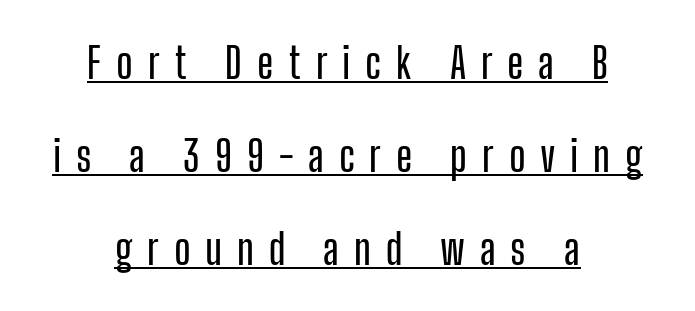
The image shows 42 px condensed sans-serif type, upright; set centered, loose line spacing (2.21x), unusually wide letter spacing (+0.35 em), underlined; low stroke contrast and a medium x-height.
